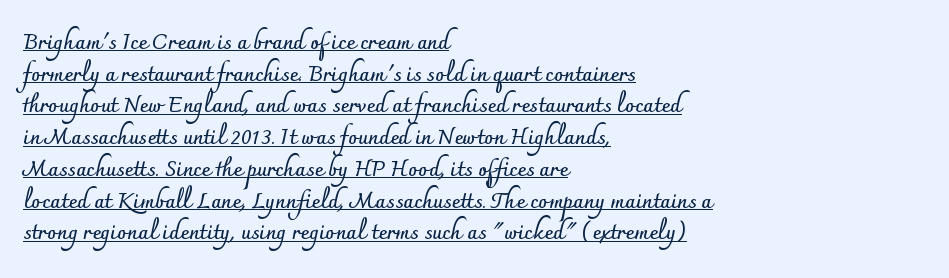
{"bold": "yes", "underline": "yes", "align": "left", "line_spacing": "normal", "line_spacing_ratio": 1.51, "letter_spacing": "normal", "letter_spacing_em": 0.0, "glyph_px": 21}
